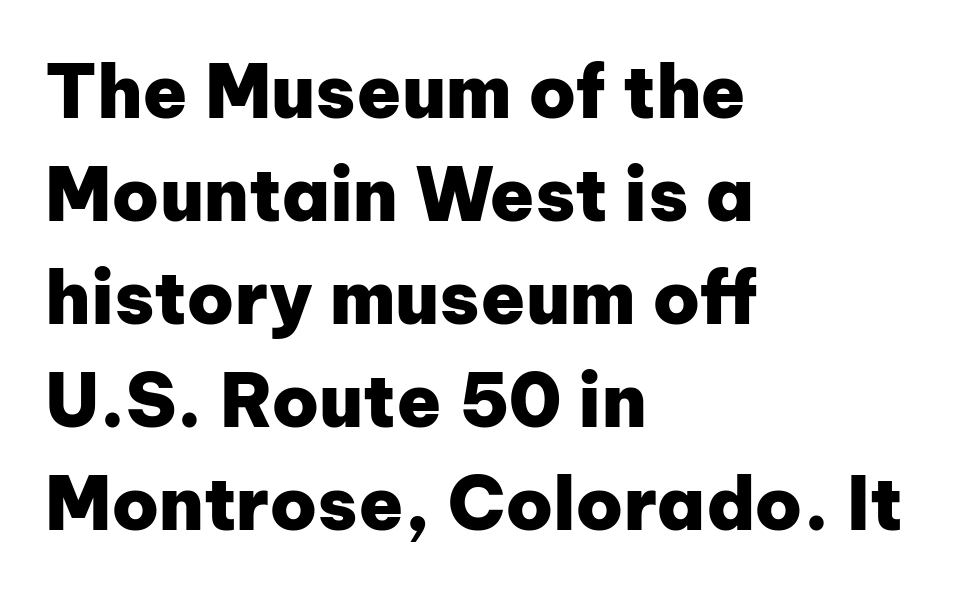
Letterform terminals end flat and unadorned throughout the passage. Chunky letters — that's bold for sure. The space beneath each line is pristine and unruled. Compared with typical body copy, the letter spacing here is the same.
